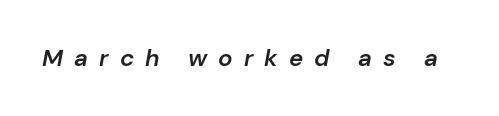
The image shows 24 px text type, italic (leaning right); set unusually wide letter spacing (+0.46 em), not underlined.
